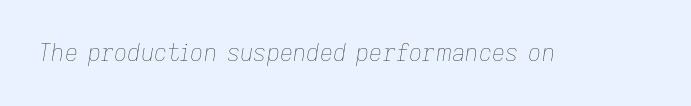
{"italic": "yes", "lean": "right", "slant_degrees": 9, "bold": "no", "underline": "no", "letter_spacing": "normal", "letter_spacing_em": 0.0, "glyph_px": 23}
